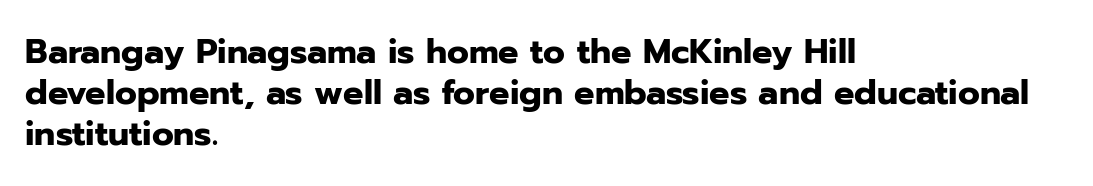
The image shows 34 px heavy sans-serif type, upright; set left-aligned, line spacing 1.21x, normal letter spacing, not underlined; low stroke contrast and a medium x-height.
